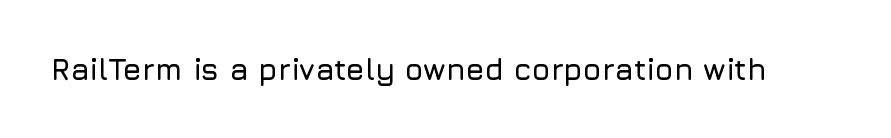
Q: Is the text italic (slanted)? A: No, it is upright.
Q: Is the typeface a serif or a sans-serif typeface? A: Sans-serif.
Q: Is the text underlined? A: No.
Q: Is the spacing between letters normal or unusually wide? A: Normal.
Q: Width (condensed, normal, or wide)? A: Normal.
Q: Stroke contrast? A: Low.
Q: x-height? A: Medium.
Q: Monospaced? A: No.
